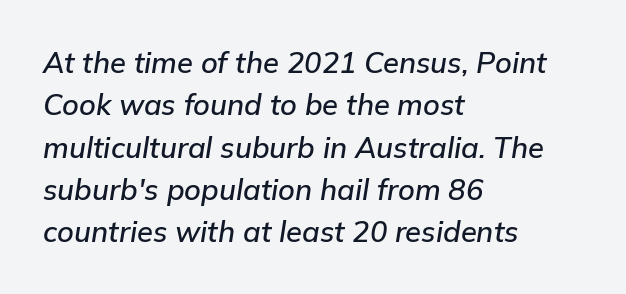
Spacing verdict: proportional, widths tailored to each character. Does extra space separate the letters? No, they use regular spacing. Each new line begins a customary step beneath the previous one. Observe the lean: these are italic letterforms. Is the block centered? No — it sits flush against the left margin. Nobody drew a line under any word here.
